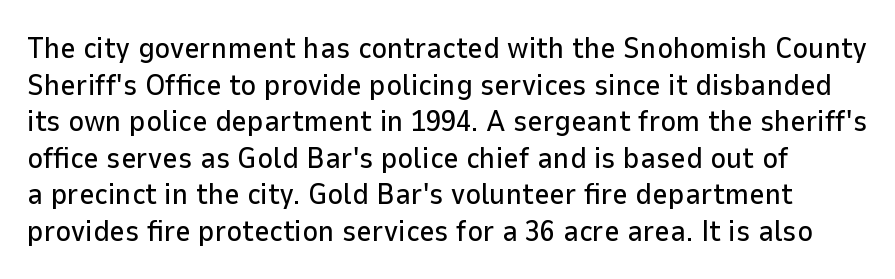
{"serif": "no", "italic": "no", "width": "normal", "stroke_contrast": "low", "x_height": "medium", "monospaced": "no", "underline": "no", "line_spacing_ratio": 1.22, "letter_spacing": "normal", "letter_spacing_em": 0.0, "glyph_px": 30}
